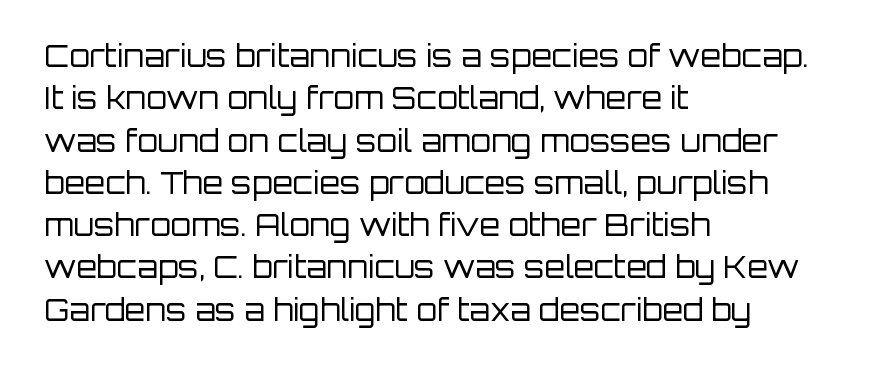
The image shows 30 px regular-weight sans-serif type, upright; set left-aligned, normal line spacing (1.41x), normal letter spacing, not underlined; low stroke contrast and a large x-height.
